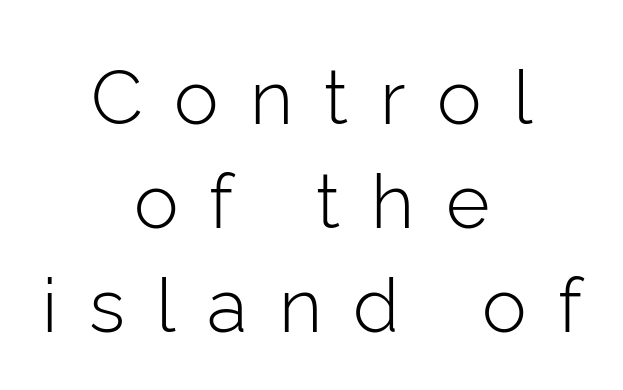
The image shows 75 px light sans-serif type, upright; set centered, normal line spacing (1.39x), unusually wide letter spacing (+0.42 em), not underlined; low stroke contrast and a medium x-height.
